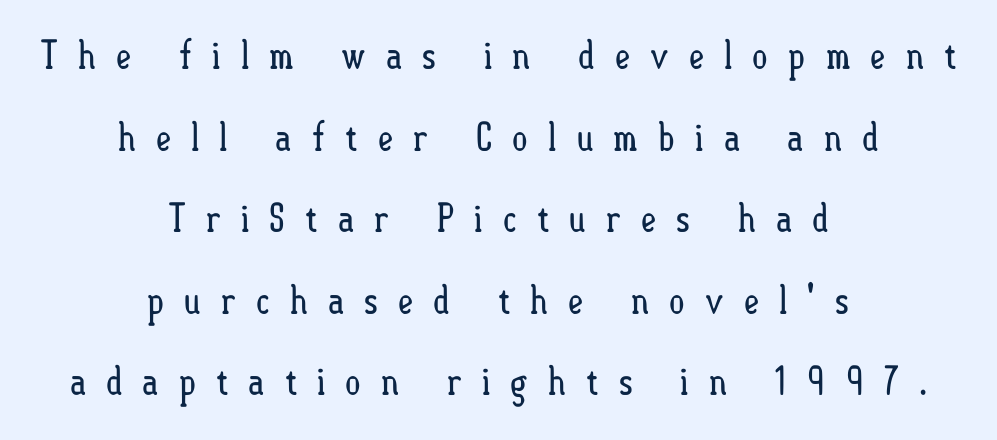
{"italic": "no", "bold": "no", "weight": "regular", "width": "condensed", "stroke_contrast": "low", "x_height": "small", "monospaced": "no", "underline": "no", "align": "center", "line_spacing": "loose", "line_spacing_ratio": 2.09, "letter_spacing": "wide", "letter_spacing_em": 0.49, "glyph_px": 39}
